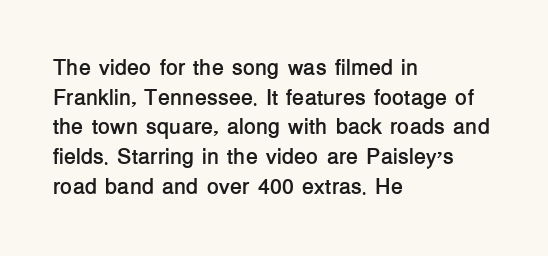
Q: Is the text bold? A: Yes.
Q: Is the text italic (slanted)? A: No, it is upright.
Q: Is the text underlined? A: No.
Q: How is the paragraph aligned? A: Left-aligned.
Q: Is the spacing between letters normal or unusually wide? A: Normal.
Q: Is the spacing between lines tight, normal or loose? A: Normal.
